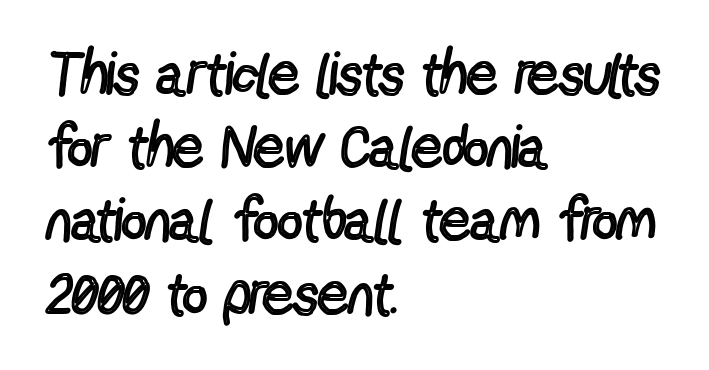
Q: Is the text bold? A: No.
Q: Is the typeface a serif or a sans-serif typeface? A: Sans-serif.
Q: Is the text underlined? A: No.
Q: How is the paragraph aligned? A: Left-aligned.
Q: Is the spacing between letters normal or unusually wide? A: Normal.
Q: Width (condensed, normal, or wide)? A: Condensed.
Q: x-height? A: Medium.
Q: Monospaced? A: No.
